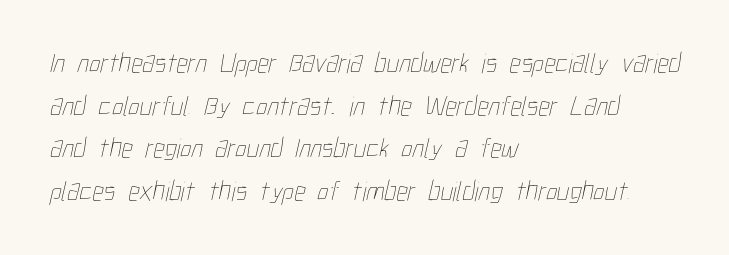
Q: Is the text bold? A: No.
Q: Is the text underlined? A: No.
Q: How is the paragraph aligned? A: Left-aligned.
Q: Is the spacing between letters normal or unusually wide? A: Normal.
Q: Is the spacing between lines tight, normal or loose? A: Normal.
Q: Width (condensed, normal, or wide)? A: Condensed.
Q: Stroke contrast? A: Low.
Q: x-height? A: Medium.
Q: Monospaced? A: No.
